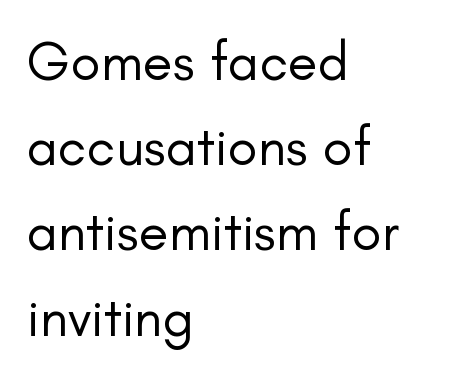
{"serif": "no", "italic": "no", "bold": "no", "weight": "regular", "width": "normal", "stroke_contrast": "low", "x_height": "small", "monospaced": "no", "underline": "no", "align": "left", "line_spacing": "normal", "line_spacing_ratio": 1.55, "letter_spacing": "normal", "letter_spacing_em": 0.0, "glyph_px": 55}
